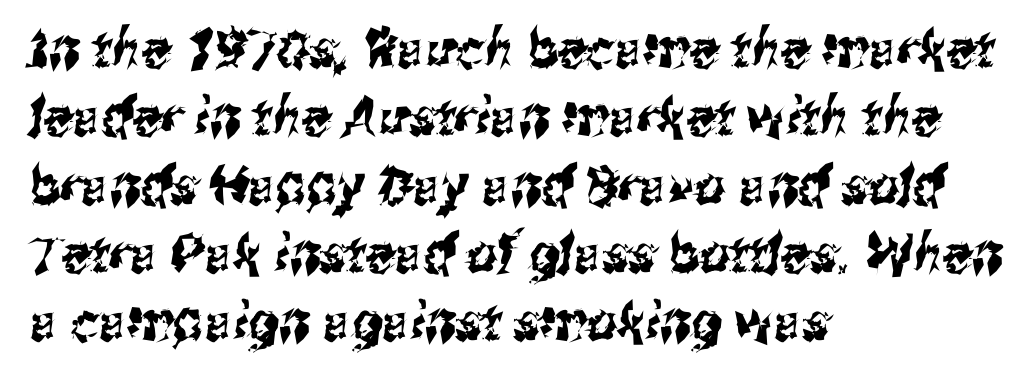
{"serif": "no", "width": "condensed", "stroke_contrast": "medium", "x_height": "medium", "monospaced": "no", "underline": "no", "align": "left", "line_spacing": "normal", "line_spacing_ratio": 1.29, "letter_spacing": "normal", "letter_spacing_em": 0.0, "glyph_px": 53}
